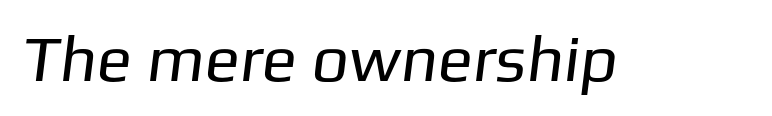
The image shows 65 px regular-weight sans-serif type; set normal letter spacing, not underlined; low stroke contrast and a medium x-height.
